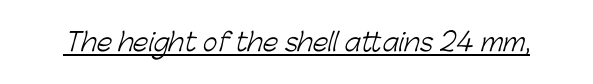
Counters stay open thanks to moderate or lighter strokes. Is there an underline? Yes — a line sits under the letters. In terms of letterspacing, this is plain default setting.
